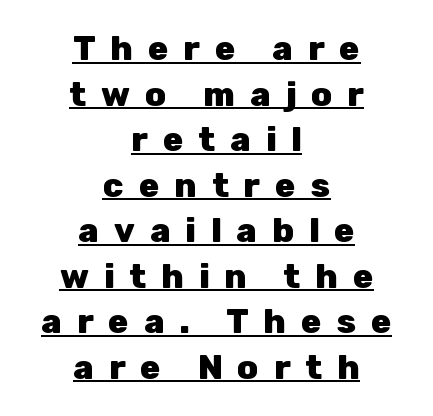
You could not count columns in this text — the font is proportionally spaced. Designer's note — italics off, roman on. Compared with typical body copy, the letter spacing here is much looser. Nope, no serifs anywhere on these letters. Leading matches the norm, producing a regular column. The passage shown is emphatically bold.
